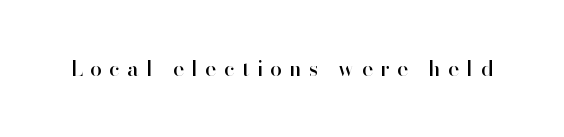
The image shows 21 px text type, upright; set unusually wide letter spacing (+0.35 em), not underlined.
